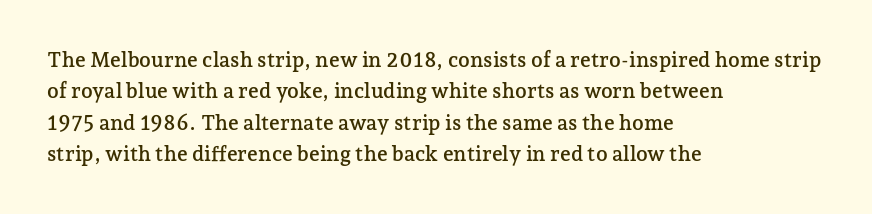
Q: Is the text italic (slanted)? A: No, it is upright.
Q: Is the text underlined? A: No.
Q: How is the paragraph aligned? A: Left-aligned.
Q: Is the spacing between letters normal or unusually wide? A: Normal.
Q: Is the spacing between lines tight, normal or loose? A: Normal.
